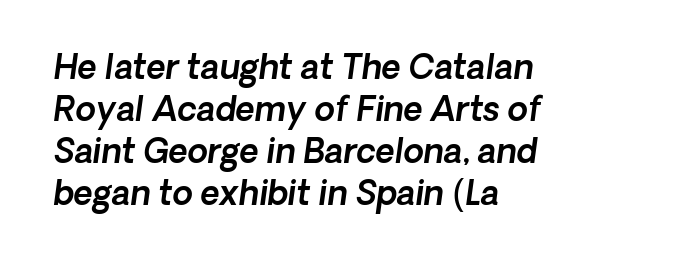
The typeface chosen for these lines omits serifs. This sample uses plain, unmodified letter spacing. The letters advance in unequal steps, a hallmark of proportional type. The leading is moderate, giving the passage an even texture. Descender tails drop into unmarked territory.
